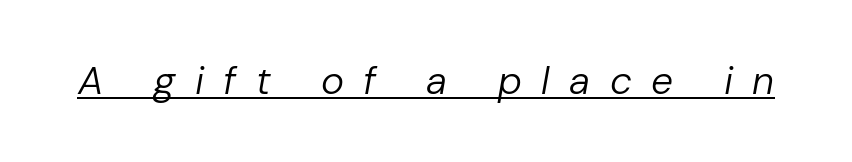
{"italic": "yes", "lean": "right", "slant_degrees": 10, "bold": "no", "weight": "regular", "width": "normal", "stroke_contrast": "low", "x_height": "medium", "monospaced": "no", "underline": "yes", "letter_spacing": "wide", "letter_spacing_em": 0.5, "glyph_px": 39}
